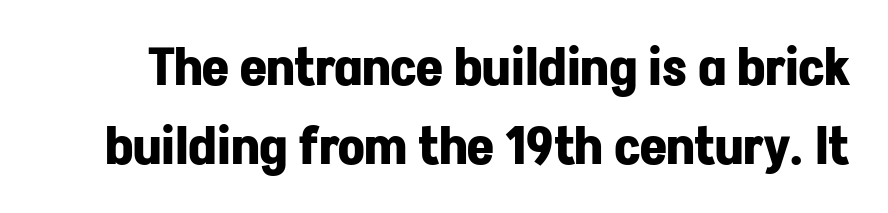
These lines are composed in type without serifs. A typesetter would call this zero additional tracking. The words here are not underlined. Notice how descenders clear the ascenders below comfortably — that's standard leading. The passage shown is typed in a proportional face where columns would drift. The glyphs have the mass of a bold cut.
